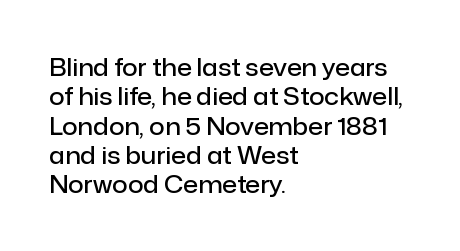
The image shows 24 px text type, upright; set left-aligned, line spacing 1.22x, normal letter spacing, not underlined.
